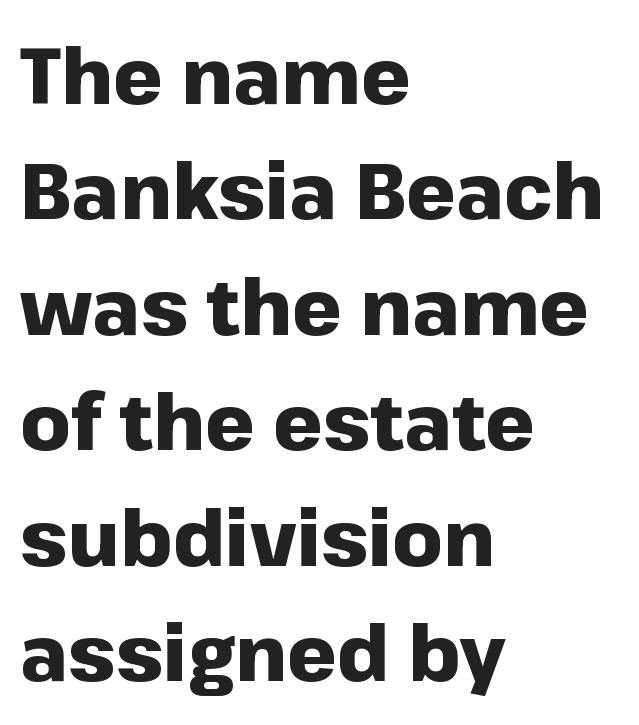
The image shows 78 px heavy sans-serif type, upright; set left-aligned, normal line spacing (1.48x), normal letter spacing, not underlined; low stroke contrast and a medium x-height.
